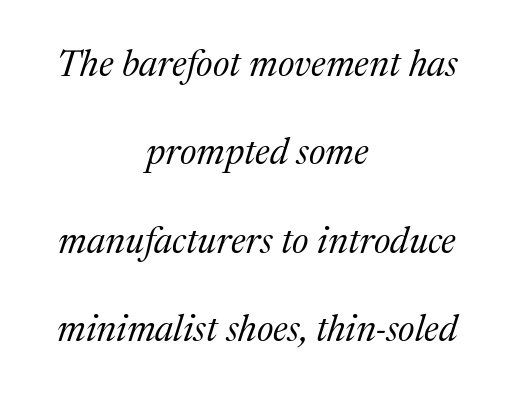
The image shows 37 px regular-weight serif type, italic (leaning right); set centered, loose line spacing (2.39x), normal letter spacing, not underlined; medium stroke contrast and a medium x-height.
